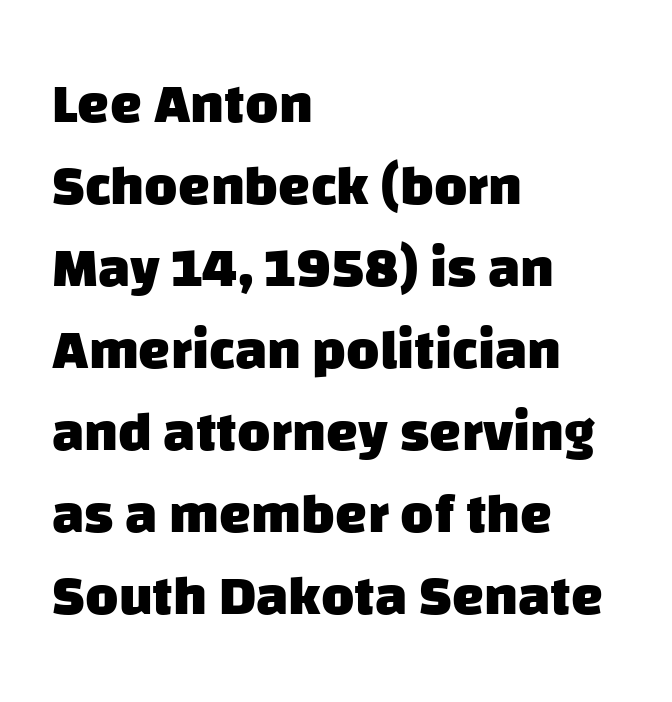
Descenders hang freely into open space. The horizontal fit of the characters is conventional and even. Honestly, the row spacing looks completely unremarkable. The sample has been set heavy, in full bold. To sum up the face: it is a sans, with no serifs.
